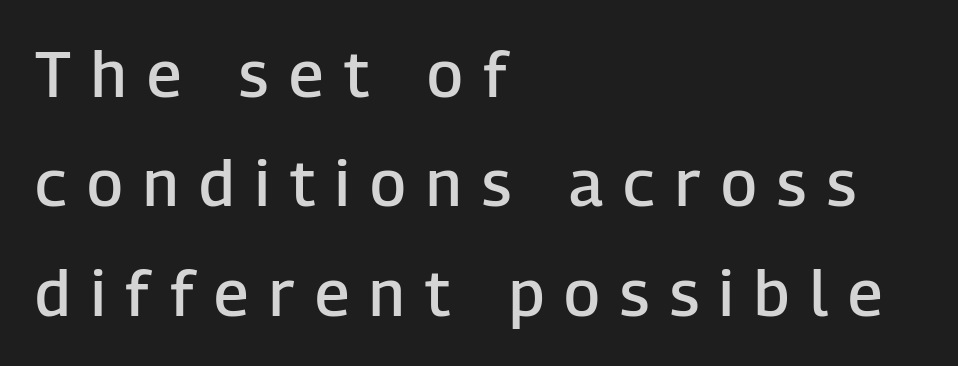
Words float on clear page, feet unadorned. These words are printed semibold, heavier than regular yet not bold. Looks like regular typesetting: each glyph gets only the width it needs. The lettering stays uniformly vertical, giving the passage a roman look. Letter spacing: wide. Observe the absence of serifs on each vertical stroke in this sample.
